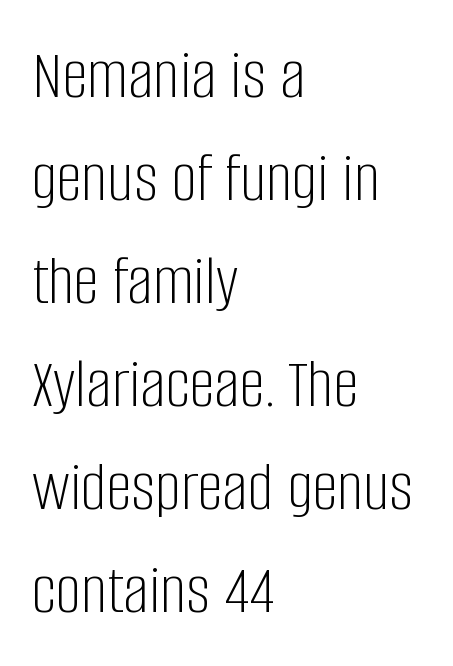
Q: Is the text bold? A: No.
Q: Is the text italic (slanted)? A: No, it is upright.
Q: Is the typeface a serif or a sans-serif typeface? A: Sans-serif.
Q: Is the text underlined? A: No.
Q: How is the paragraph aligned? A: Left-aligned.
Q: Is the spacing between letters normal or unusually wide? A: Normal.
Q: Is the spacing between lines tight, normal or loose? A: Normal.
Q: Width (condensed, normal, or wide)? A: Condensed.
Q: Stroke contrast? A: Low.
Q: x-height? A: Large.
Q: Monospaced? A: No.
